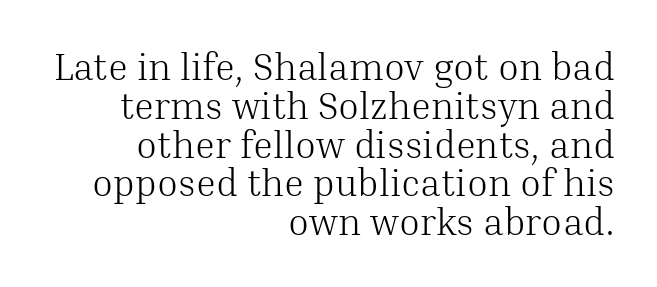
Q: Is the text bold? A: No.
Q: Is the text italic (slanted)? A: No, it is upright.
Q: Is the typeface a serif or a sans-serif typeface? A: Serif.
Q: Is the text underlined? A: No.
Q: How is the paragraph aligned? A: Right-aligned.
Q: Is the spacing between letters normal or unusually wide? A: Normal.
Q: Is the spacing between lines tight, normal or loose? A: Tight.
Q: Width (condensed, normal, or wide)? A: Normal.
Q: Stroke contrast? A: Medium.
Q: x-height? A: Medium.
Q: Monospaced? A: No.
